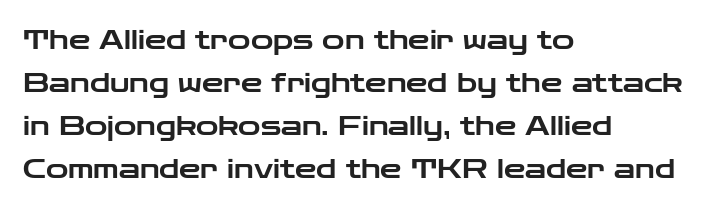
Q: Is the text italic (slanted)? A: No, it is upright.
Q: Is the text underlined? A: No.
Q: How is the paragraph aligned? A: Left-aligned.
Q: Is the spacing between letters normal or unusually wide? A: Normal.
Q: Is the spacing between lines tight, normal or loose? A: Normal.
